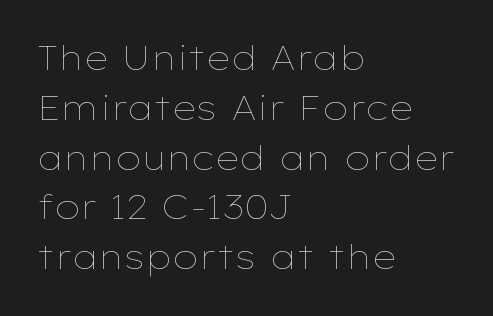
Unlike italic type, these characters show no tilt at all. The line texture is even and compact thanks to regular tracking. Unbolded letterforms with no extra heft. Spacing verdict: proportional, widths tailored to each character.
